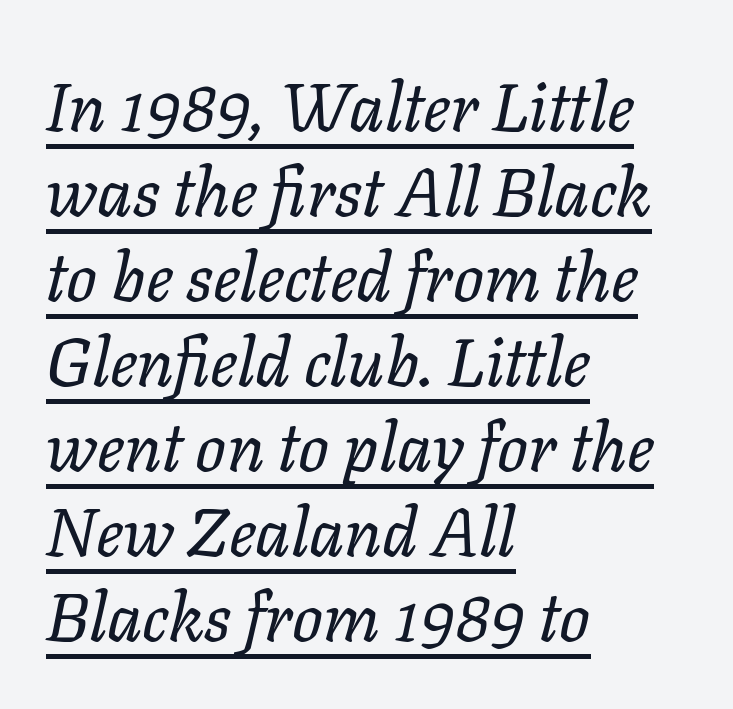
Q: Is the text bold? A: No.
Q: Is the text italic (slanted)? A: Yes, it leans right by about 11 degrees.
Q: Is the text underlined? A: Yes.
Q: How is the paragraph aligned? A: Left-aligned.
Q: Is the spacing between letters normal or unusually wide? A: Normal.
Q: Is the spacing between lines tight, normal or loose? A: Normal.
Q: Width (condensed, normal, or wide)? A: Normal.
Q: Stroke contrast? A: Low.
Q: x-height? A: Medium.
Q: Monospaced? A: No.
